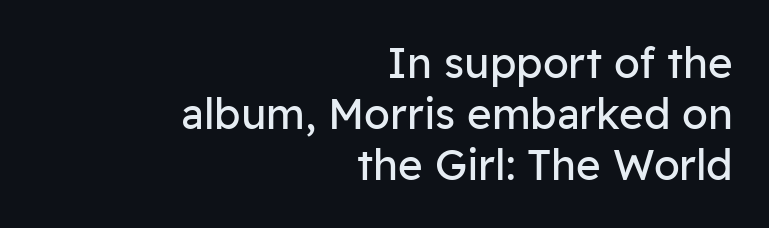
{"serif": "no", "italic": "no", "bold": "no", "weight": "regular", "width": "normal", "stroke_contrast": "low", "x_height": "medium", "monospaced": "no", "underline": "no", "align": "right", "line_spacing_ratio": 1.22, "letter_spacing": "normal", "letter_spacing_em": 0.0, "glyph_px": 42}
